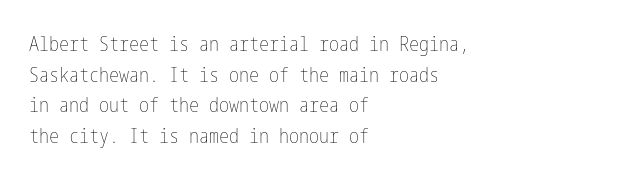
Q: Is the text bold? A: No.
Q: Is the text italic (slanted)? A: No, it is upright.
Q: Is the text underlined? A: No.
Q: How is the paragraph aligned? A: Left-aligned.
Q: Is the spacing between letters normal or unusually wide? A: Normal.
Q: Is the spacing between lines tight, normal or loose? A: Normal.
